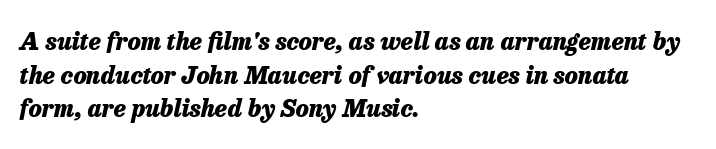
The image shows 24 px bold type, italic (leaning right); set left-aligned, normal line spacing (1.4x), normal letter spacing, not underlined.
